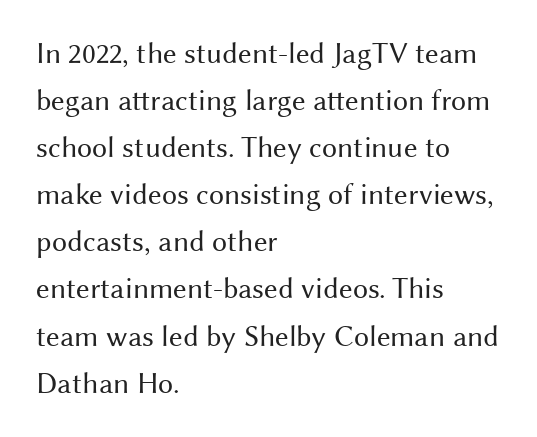
Bold? No — there's no thickening of the strokes. Between one letter and the next there's only the usual sliver of space. You can tell from the bare stems that sans-serif type was used. The passage shown is typed in a proportional face where columns would drift.
